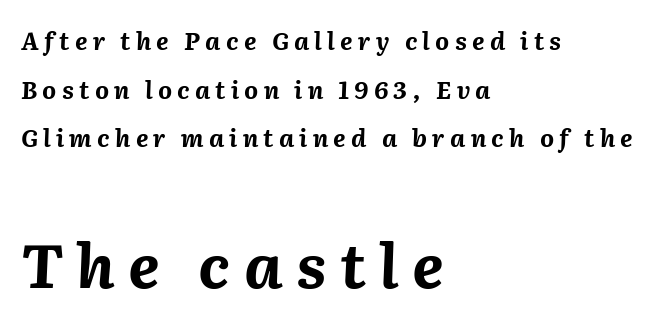
Quick note: underline off. This sample trades compactness for vertical openness between lines. The passage shown is emphatically bold. Italic? Definitely — the glyphs are oblique.
